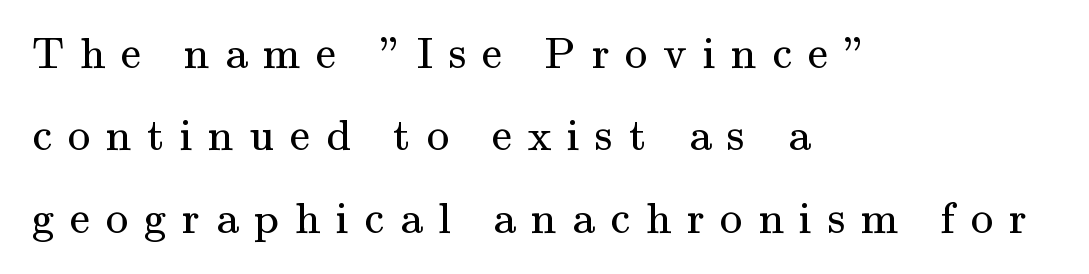
{"serif": "yes", "italic": "no", "bold": "no", "weight": "regular", "width": "normal", "stroke_contrast": "medium", "x_height": "small", "monospaced": "no", "underline": "no", "align": "left", "line_spacing_ratio": 1.83, "letter_spacing": "wide", "letter_spacing_em": 0.35, "glyph_px": 45}
